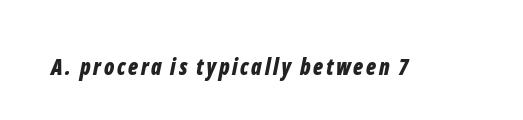
Q: Is the text bold? A: Yes.
Q: Is the text italic (slanted)? A: Yes, it leans right by about 12 degrees.
Q: Is the text underlined? A: No.
